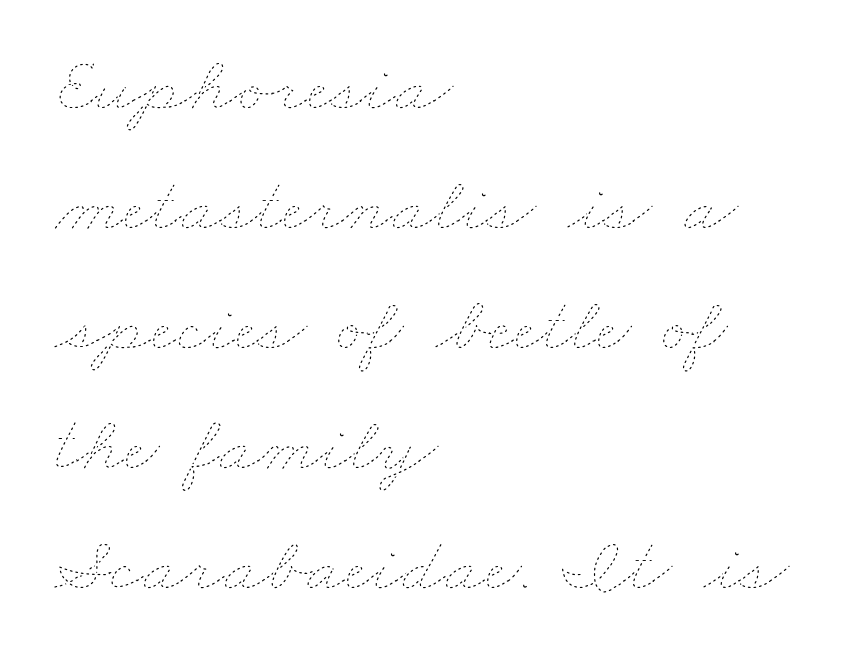
Q: Is the text bold? A: No.
Q: Is the text underlined? A: No.
Q: How is the paragraph aligned? A: Left-aligned.
Q: Is the spacing between letters normal or unusually wide? A: Normal.
Q: Is the spacing between lines tight, normal or loose? A: Normal.
Q: Width (condensed, normal, or wide)? A: Wide.
Q: Stroke contrast? A: Low.
Q: x-height? A: Small.
Q: Monospaced? A: No.
